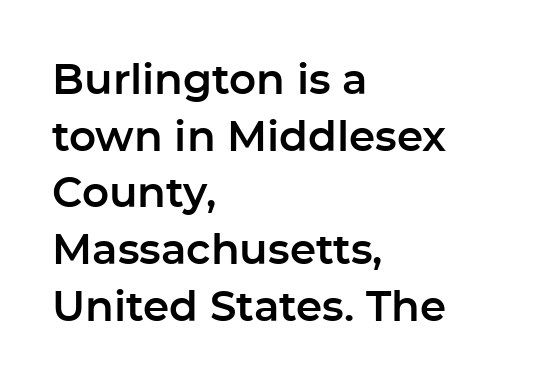
The space beneath each line is pristine and unruled. Unlike a traditional serif, this face leaves its strokes unadorned. Ordinary non-slanted type is in use. Leading: standard. The face used here is proportionally spaced, like ordinary book or web type. Honestly, the letter spacing is just normal — you wouldn't notice it.
